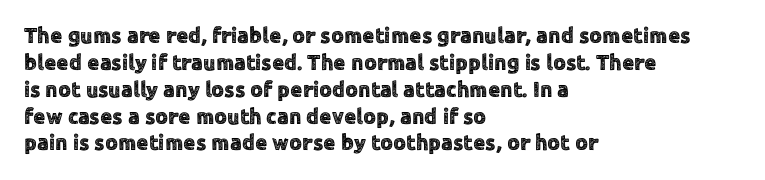
Is the block centered? No — it sits flush against the left margin. Beneath every word, the page is bare. What stands out about the letter spacing? Nothing — it is the standard amount. The lettering stays uniformly vertical, giving the passage a roman look.
